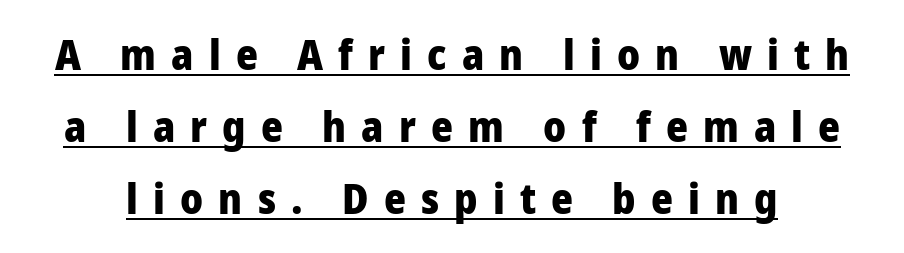
The sample has been set heavy, in full bold. Vertical strokes here are truly vertical. The horizontal fit of the characters is loose and conspicuously gappy. Underlining? Definitely there.
